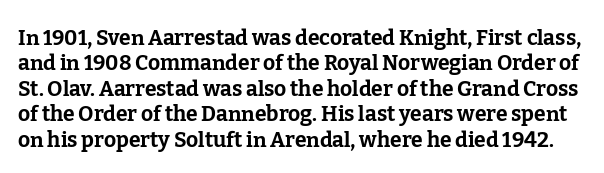
The image shows 21 px bold type, upright; set line spacing 1.21x, normal letter spacing, not underlined.
